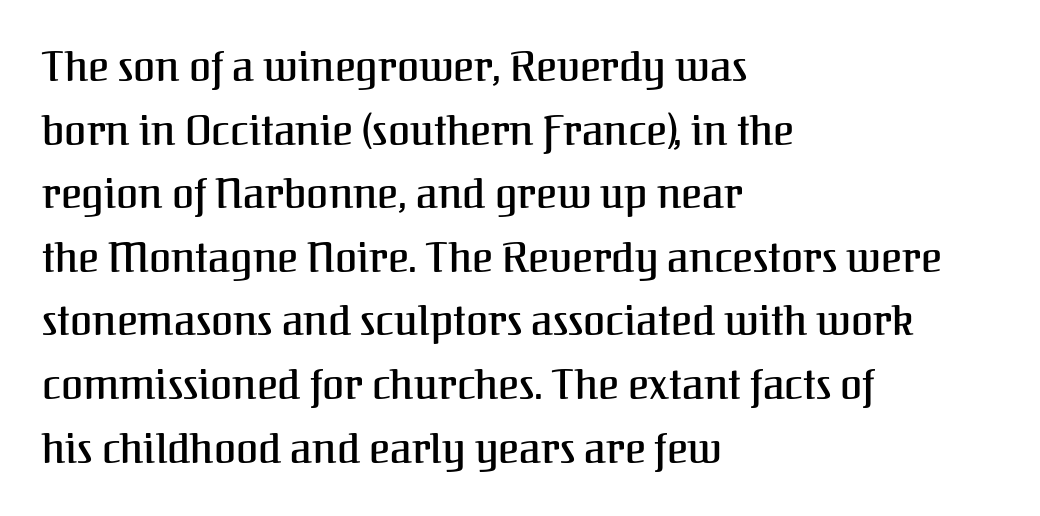
Q: Is the text italic (slanted)? A: No, it is upright.
Q: Is the typeface a serif or a sans-serif typeface? A: Serif.
Q: Is the text underlined? A: No.
Q: How is the paragraph aligned? A: Left-aligned.
Q: Is the spacing between letters normal or unusually wide? A: Normal.
Q: Is the spacing between lines tight, normal or loose? A: Normal.
Q: Width (condensed, normal, or wide)? A: Normal.
Q: Stroke contrast? A: Medium.
Q: x-height? A: Medium.
Q: Monospaced? A: No.
